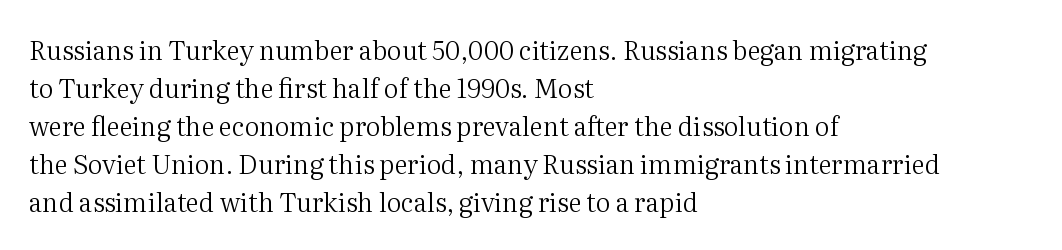
Visually the block forms a straight wall on the left and a jagged coastline on the right. Caption: standard tracking, unaltered. The type sits square on the baseline with zero lean. Weight: not bold — regular or lighter.
